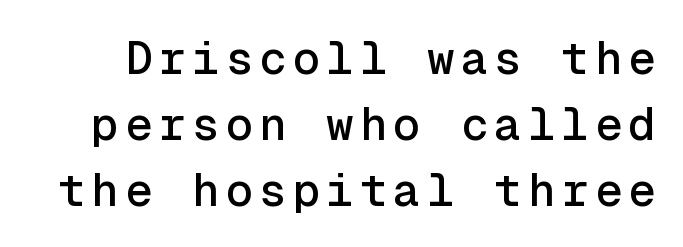
Q: Is the text italic (slanted)? A: No, it is upright.
Q: Is the typeface a serif or a sans-serif typeface? A: Sans-serif.
Q: Is the text underlined? A: No.
Q: Is the spacing between lines tight, normal or loose? A: Normal.
Q: Width (condensed, normal, or wide)? A: Normal.
Q: x-height? A: Medium.
Q: Monospaced? A: Yes.
